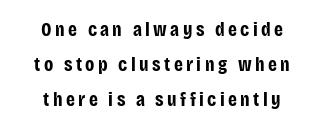
Centered paragraph, ragged on both sides. The typesetting leans heavy: a genuine bold. It's the straight-up-and-down kind of type. Lines of text with bare space underneath.
